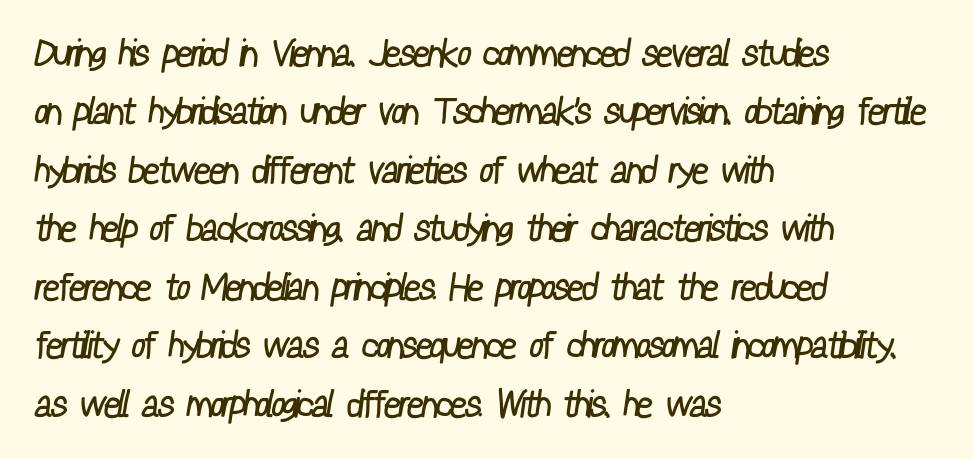
Observe the absence of serifs on each vertical stroke in this sample. Is this a fixed-width face? No — the glyphs have proportional, varying widths. Descenders hang freely into open space. The rendering uses a moderate line-height, typical for paragraphs. A light-to-regular cut is what we see here. Teacher's note: observe the even left margin — that is flush-left alignment.
